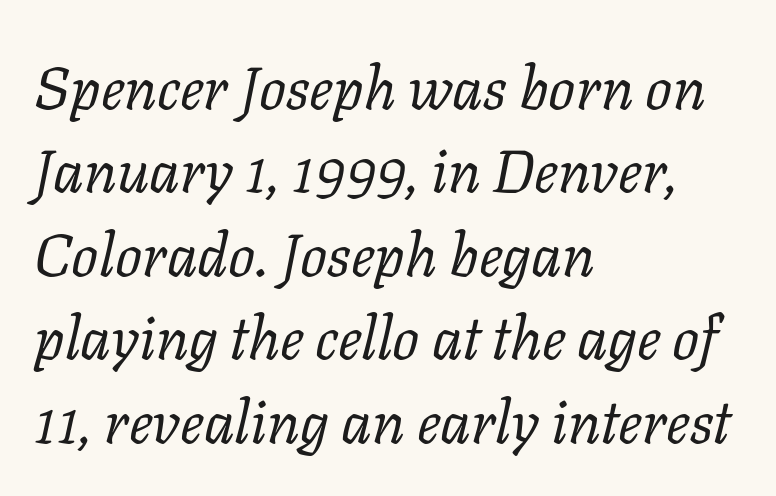
{"serif": "yes", "italic": "yes", "lean": "right", "slant_degrees": 11, "bold": "no", "weight": "regular", "width": "normal", "stroke_contrast": "low", "x_height": "medium", "monospaced": "no", "underline": "no", "align": "left", "line_spacing": "normal", "line_spacing_ratio": 1.39, "letter_spacing": "normal", "letter_spacing_em": 0.0, "glyph_px": 60}
